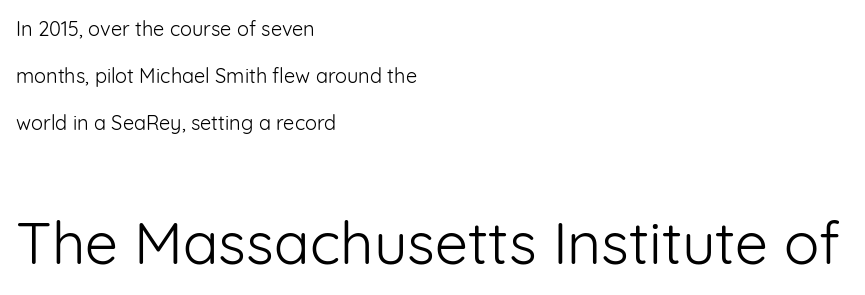
The image shows 59 px light sans-serif type, upright; set left-aligned, loose line spacing (2.36x), normal letter spacing, not underlined; the second (bottom) block is 2.95x larger; low stroke contrast and a medium x-height.
